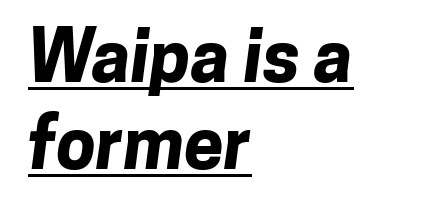
Q: Is the text bold? A: Yes.
Q: Is the typeface a serif or a sans-serif typeface? A: Sans-serif.
Q: Is the text underlined? A: Yes.
Q: How is the paragraph aligned? A: Left-aligned.
Q: Is the spacing between letters normal or unusually wide? A: Normal.
Q: Width (condensed, normal, or wide)? A: Normal.
Q: Stroke contrast? A: Low.
Q: x-height? A: Medium.
Q: Monospaced? A: No.
